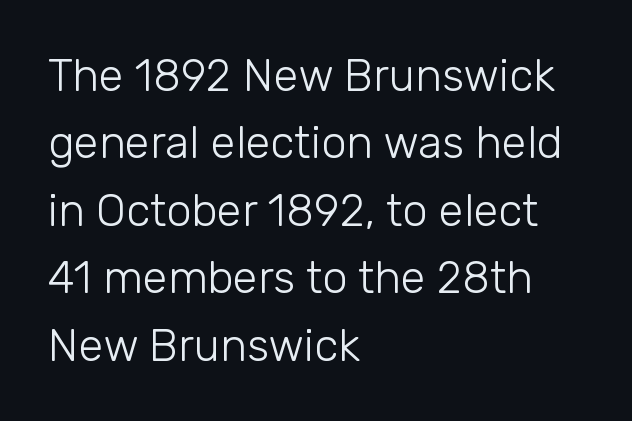
Q: Is the text bold? A: No.
Q: Is the text italic (slanted)? A: No, it is upright.
Q: Is the typeface a serif or a sans-serif typeface? A: Sans-serif.
Q: Is the text underlined? A: No.
Q: How is the paragraph aligned? A: Left-aligned.
Q: Is the spacing between letters normal or unusually wide? A: Normal.
Q: Is the spacing between lines tight, normal or loose? A: Normal.
Q: Width (condensed, normal, or wide)? A: Normal.
Q: Stroke contrast? A: Low.
Q: x-height? A: Medium.
Q: Monospaced? A: No.
